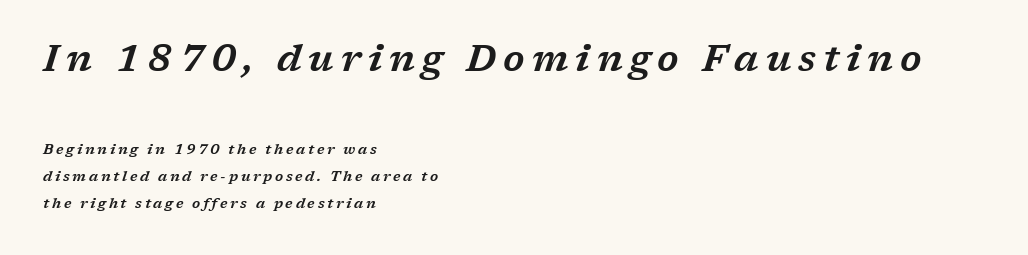
Q: Is the text italic (slanted)? A: Yes, it leans right by about 17 degrees.
Q: Is the typeface a serif or a sans-serif typeface? A: Serif.
Q: Is the text underlined? A: No.
Q: How is the paragraph aligned? A: Left-aligned.
Q: Is the spacing between lines tight, normal or loose? A: Loose.
Q: Which block of text is set in a larger size, the first (top) or the second (bottom)? A: The first (top) one.
Q: Width (condensed, normal, or wide)? A: Wide.
Q: Stroke contrast? A: Low.
Q: x-height? A: Medium.
Q: Monospaced? A: No.
